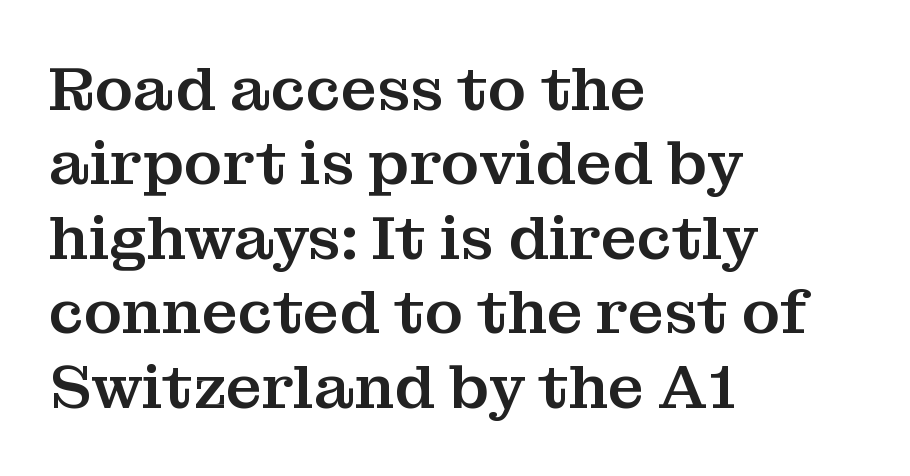
The image shows 62 px serif type, upright; set left-aligned, line spacing 1.2x, normal letter spacing, not underlined; medium stroke contrast and a medium x-height.
